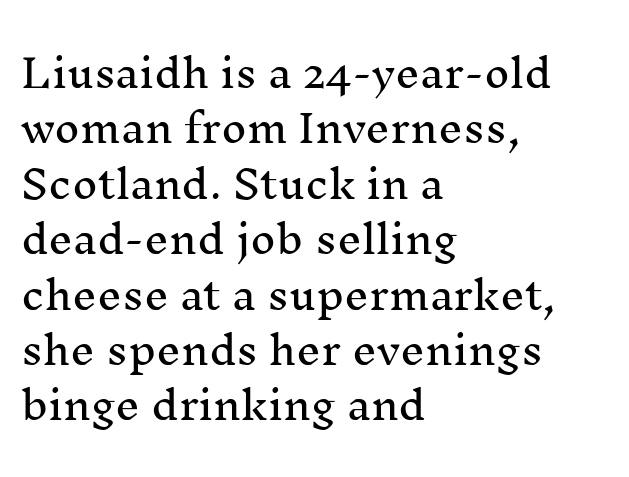
Does the lettering tilt? It doesn't — this is upright. Proportional: the letters do not fall into vertical columns. These lines stack with their left ends in a neat column. The glyphs in this specimen are seriffed. Underline: absent. Students, note that the glyphs here touch the page at normal intervals.
